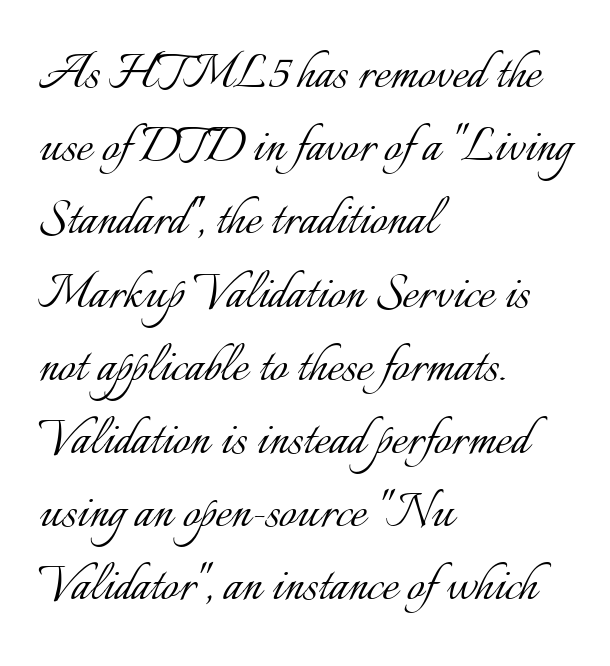
{"bold": "no", "weight": "light", "width": "normal", "stroke_contrast": "low", "x_height": "small", "monospaced": "no", "underline": "no", "align": "left", "line_spacing_ratio": 1.2, "letter_spacing": "normal", "letter_spacing_em": 0.0, "glyph_px": 61}
